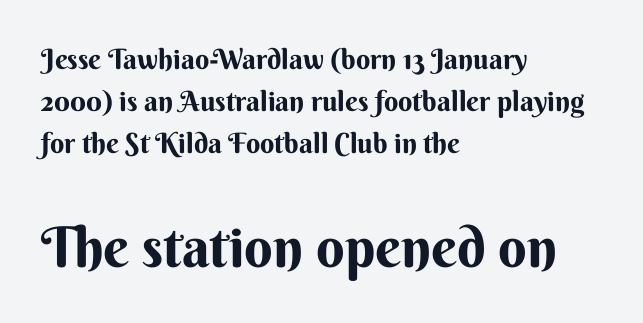
Q: Is the text italic (slanted)? A: No, it is upright.
Q: Is the typeface a serif or a sans-serif typeface? A: Sans-serif.
Q: Is the text underlined? A: No.
Q: How is the paragraph aligned? A: Left-aligned.
Q: Is the spacing between letters normal or unusually wide? A: Normal.
Q: Is the spacing between lines tight, normal or loose? A: Normal.
Q: Which block of text is set in a larger size, the first (top) or the second (bottom)? A: The second (bottom) one.
Q: Width (condensed, normal, or wide)? A: Normal.
Q: Stroke contrast? A: Medium.
Q: x-height? A: Small.
Q: Monospaced? A: No.
